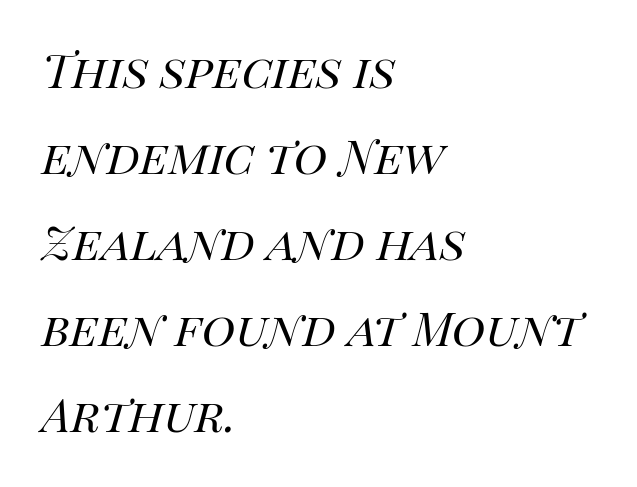
The image shows 57 px regular-weight type, italic (leaning right); set left-aligned, normal line spacing (1.51x), normal letter spacing, not underlined; high stroke contrast and a large x-height.
